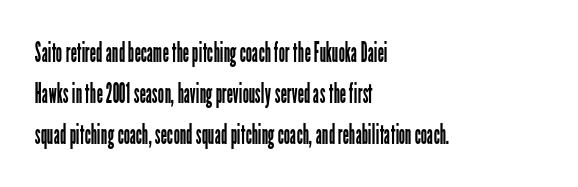
{"serif": "no", "italic": "no", "bold": "no", "weight": "regular", "width": "condensed", "stroke_contrast": "low", "x_height": "medium", "monospaced": "no", "underline": "no", "align": "left", "line_spacing": "normal", "line_spacing_ratio": 1.46, "letter_spacing": "normal", "letter_spacing_em": 0.0, "glyph_px": 28}
